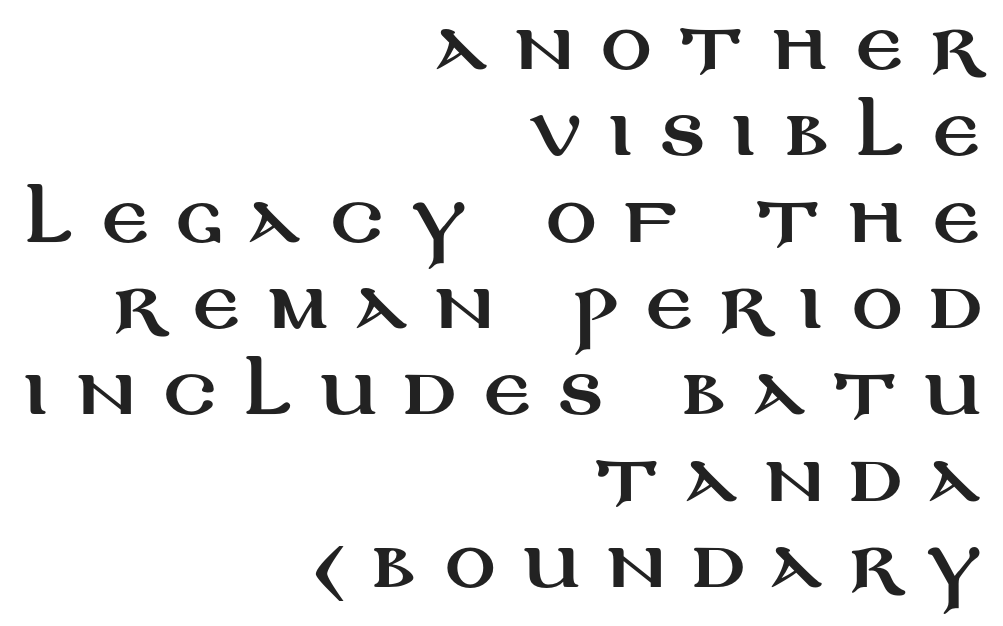
{"serif": "no", "italic": "no", "width": "wide", "stroke_contrast": "medium", "x_height": "large", "monospaced": "no", "underline": "no", "align": "right", "line_spacing": "normal", "line_spacing_ratio": 1.37, "letter_spacing": "wide", "letter_spacing_em": 0.43, "glyph_px": 63}
